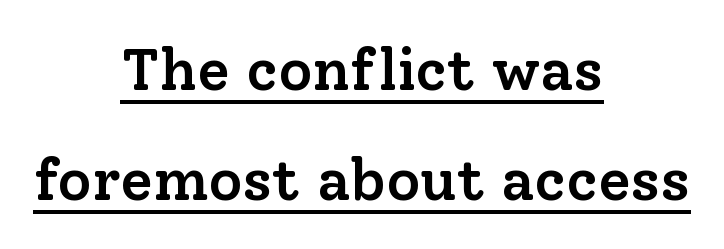
{"serif": "yes", "italic": "no", "bold": "semi", "weight": "semibold", "width": "normal", "stroke_contrast": "low", "x_height": "medium", "monospaced": "no", "underline": "yes", "align": "center", "line_spacing_ratio": 1.87, "letter_spacing": "normal", "letter_spacing_em": 0.0, "glyph_px": 59}
